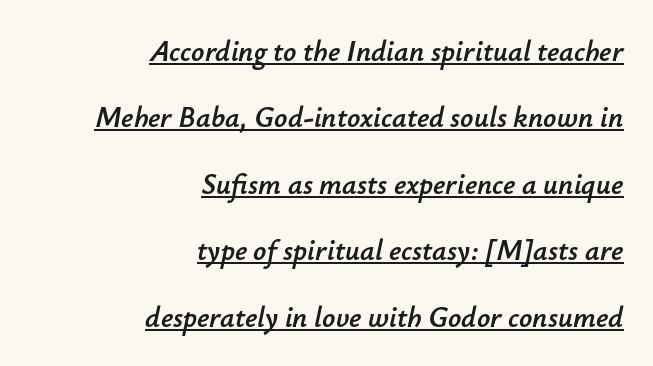
The image shows 29 px text type, italic (leaning right); set right-aligned, loose line spacing (2.29x), normal letter spacing, underlined; low stroke contrast and a small x-height.
